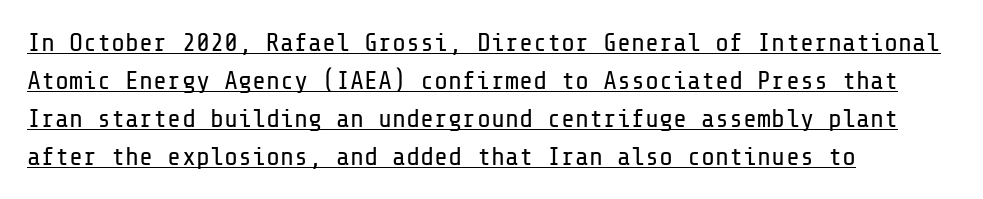
The characters are drawn with everyday or finer stroke widths. Reading down the block, your eye returns to a fixed left position each line. This rendering leaves character spacing at its baseline value. In designer terms, the underline attribute is active on this setting. Posture: straight, roman, zero tilt. The rendering uses a moderate line-height, typical for paragraphs.
